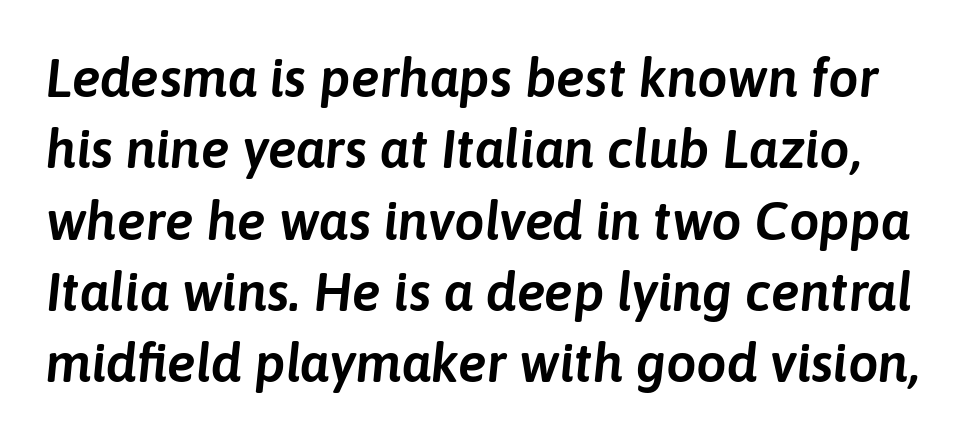
The image shows 54 px text type, italic (leaning right); set normal line spacing (1.32x), normal letter spacing, not underlined; low stroke contrast and a medium x-height.
